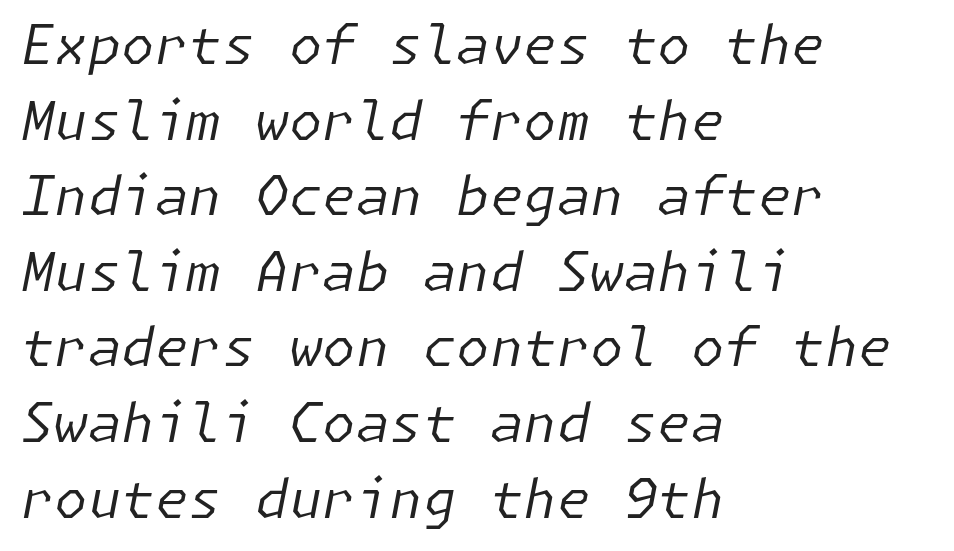
Line starts are locked; line ends wander. Has an underline been added? It has not. In terms of leading, this rendering sits right in the middle. Unbolded letterforms with no extra heft. Observe the lean: these are italic letterforms.
